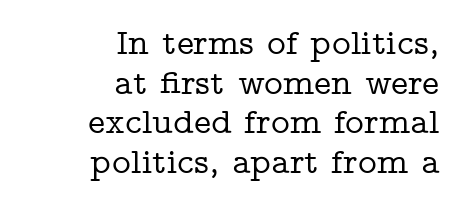
Q: Is the text italic (slanted)? A: No, it is upright.
Q: Is the typeface a serif or a sans-serif typeface? A: Serif.
Q: Is the text underlined? A: No.
Q: How is the paragraph aligned? A: Right-aligned.
Q: Is the spacing between letters normal or unusually wide? A: Normal.
Q: Is the spacing between lines tight, normal or loose? A: Tight.
Q: Width (condensed, normal, or wide)? A: Wide.
Q: Stroke contrast? A: Low.
Q: x-height? A: Medium.
Q: Monospaced? A: No.
